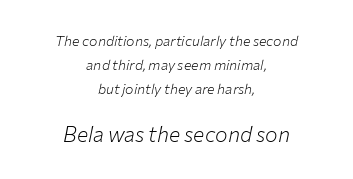
{"italic": "yes", "lean": "right", "slant_degrees": 12, "bold": "no", "underline": "no", "align": "center", "line_spacing_ratio": 1.72, "letter_spacing": "normal", "letter_spacing_em": 0.0, "larger_block": "second", "size_ratio": 1.5, "glyph_px": 21}
